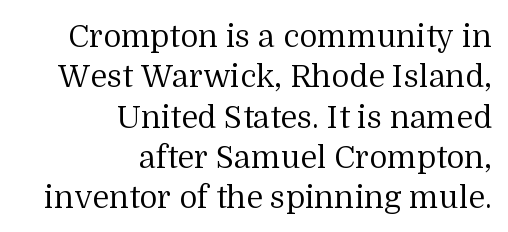
The image shows 31 px regular-weight serif type, upright; set right-aligned, normal line spacing (1.3x), normal letter spacing, not underlined; medium stroke contrast and a medium x-height.
